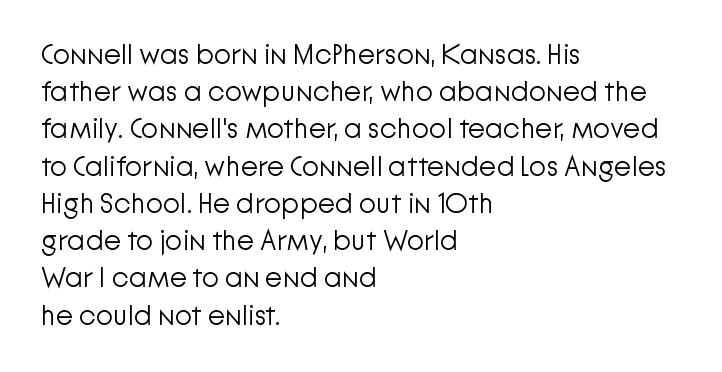
The image shows 28 px light sans-serif type, upright; set left-aligned, normal line spacing (1.33x), normal letter spacing, not underlined; low stroke contrast and a medium x-height.
